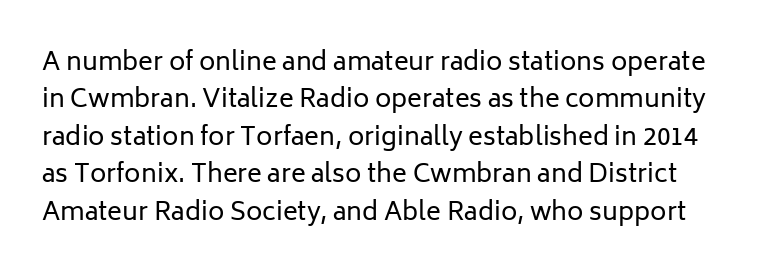
Style check: upright. Descenders are the only things crossing below the line. Stems here are at most as thick as an everyday book face. In terms of letterspacing, this is plain default setting. Vertical spacing — default.
